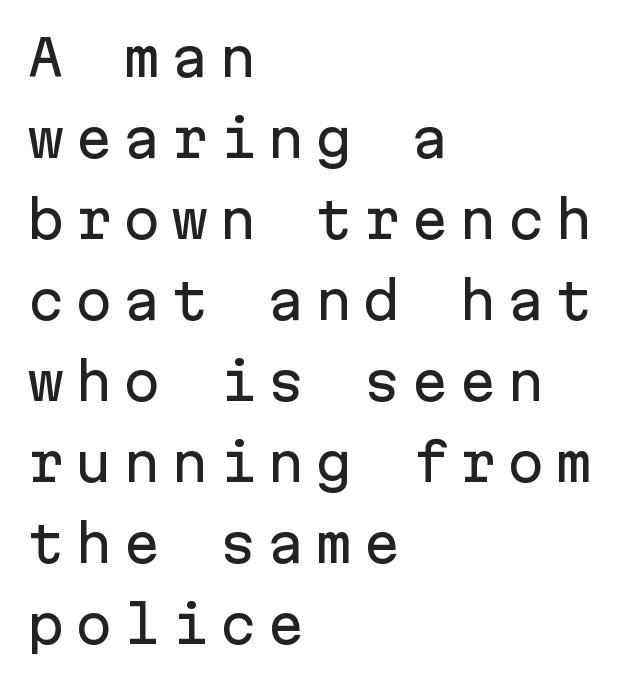
{"serif": "no", "italic": "no", "width": "normal", "stroke_contrast": "low", "x_height": "medium", "monospaced": "yes", "underline": "no", "align": "left", "line_spacing": "normal", "line_spacing_ratio": 1.62, "letter_spacing": "wide", "letter_spacing_em": 0.21, "glyph_px": 50}
